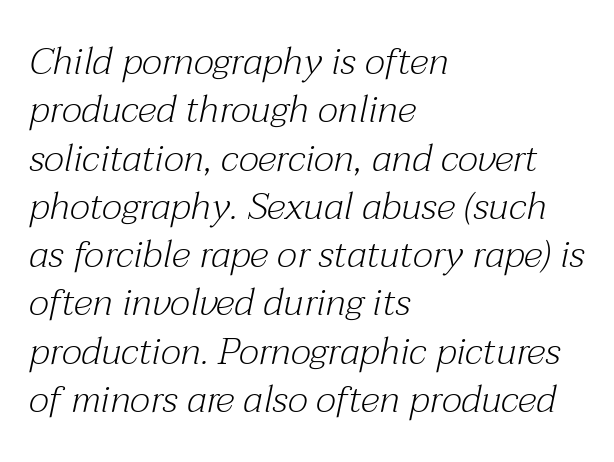
Q: Is the text bold? A: No.
Q: Is the text italic (slanted)? A: Yes, it leans right by about 12 degrees.
Q: Is the typeface a serif or a sans-serif typeface? A: Serif.
Q: Is the text underlined? A: No.
Q: How is the paragraph aligned? A: Left-aligned.
Q: Is the spacing between letters normal or unusually wide? A: Normal.
Q: Is the spacing between lines tight, normal or loose? A: Normal.
Q: Width (condensed, normal, or wide)? A: Normal.
Q: Stroke contrast? A: Medium.
Q: x-height? A: Medium.
Q: Monospaced? A: No.
